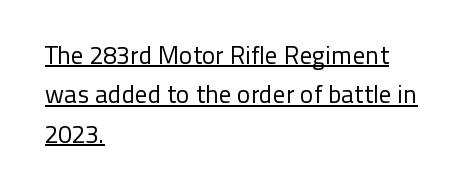
The image shows 25 px text type, upright; set left-aligned, normal line spacing (1.58x), normal letter spacing, underlined.
